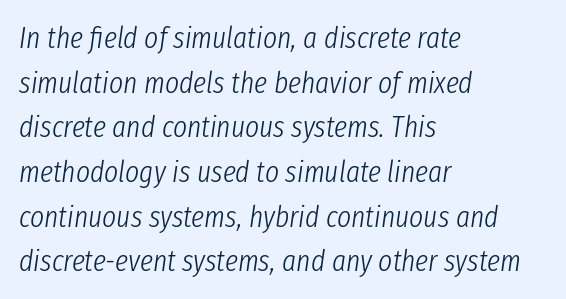
Q: Is the text bold? A: No.
Q: Is the text italic (slanted)? A: Yes, it leans right by about 8 degrees.
Q: Is the text underlined? A: No.
Q: How is the paragraph aligned? A: Left-aligned.
Q: Is the spacing between letters normal or unusually wide? A: Normal.
Q: Is the spacing between lines tight, normal or loose? A: Normal.
Q: Width (condensed, normal, or wide)? A: Condensed.
Q: Stroke contrast? A: Low.
Q: x-height? A: Medium.
Q: Monospaced? A: No.
